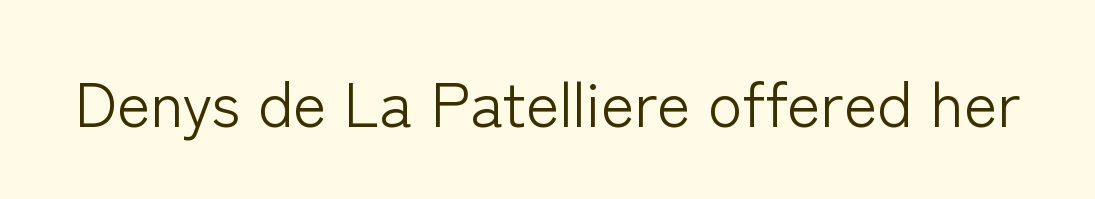
Q: Is the text bold? A: No.
Q: Is the text italic (slanted)? A: No, it is upright.
Q: Is the typeface a serif or a sans-serif typeface? A: Sans-serif.
Q: Is the text underlined? A: No.
Q: Is the spacing between letters normal or unusually wide? A: Normal.
Q: Width (condensed, normal, or wide)? A: Normal.
Q: Stroke contrast? A: Low.
Q: x-height? A: Medium.
Q: Monospaced? A: No.
